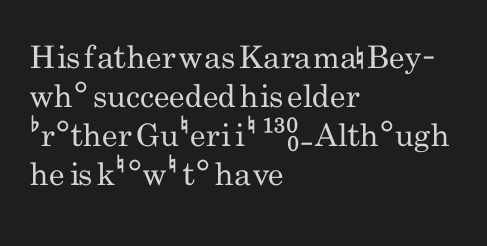
Font category for this specimen: sans-serif. The zone under the glyphs is completely vacant. Every row of glyphs begins at an identical x-position on the left. Between one letter and the next there's only the usual sliver of space.
